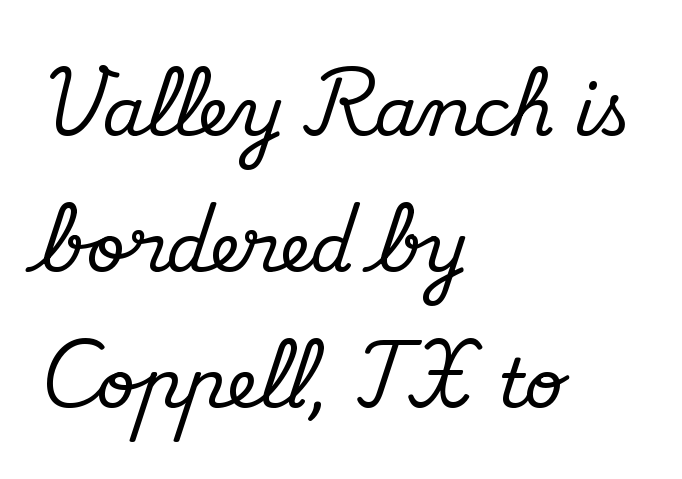
{"serif": "yes", "width": "normal", "stroke_contrast": "medium", "x_height": "small", "monospaced": "no", "underline": "no", "align": "left", "line_spacing": "loose", "line_spacing_ratio": 2.0, "letter_spacing": "normal", "letter_spacing_em": 0.0, "glyph_px": 68}
